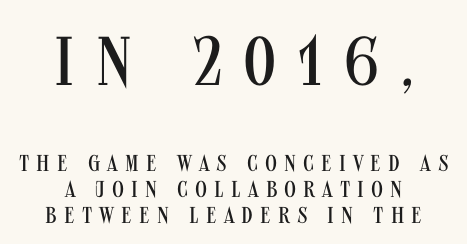
The image shows 69 px regular-weight, condensed sans-serif type, upright; set centered, tight line spacing (1.12x), unusually wide letter spacing (+0.31 em), not underlined; the first (top) block is 3.0x larger; medium stroke contrast and a large x-height.
